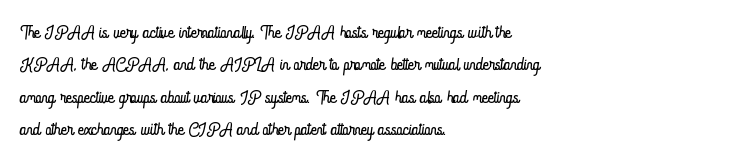
The image shows 26 px text type; set left-aligned, normal line spacing (1.25x), normal letter spacing, not underlined.
